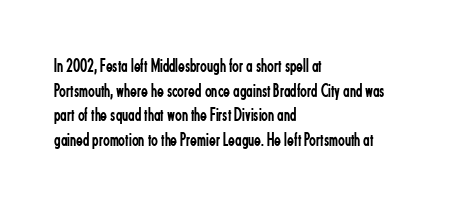
The image shows 20 px text type, upright; set left-aligned, line spacing 1.23x, normal letter spacing, not underlined.
